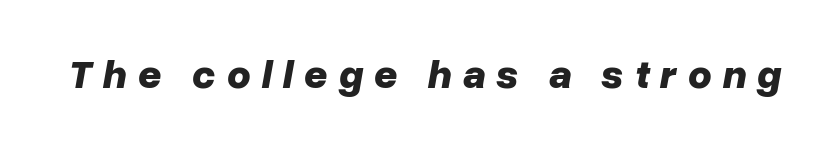
The image shows 41 px bold type, italic (leaning right); set unusually wide letter spacing (+0.26 em), not underlined; low stroke contrast and a medium x-height.
